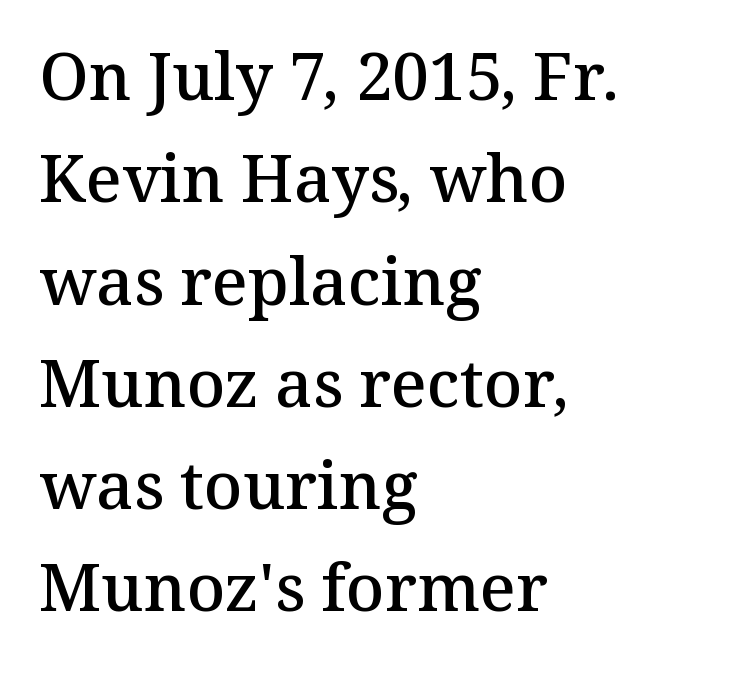
{"serif": "yes", "italic": "no", "bold": "semi", "weight": "semibold", "width": "normal", "stroke_contrast": "medium", "x_height": "medium", "monospaced": "no", "underline": "no", "align": "left", "line_spacing": "normal", "line_spacing_ratio": 1.55, "letter_spacing": "normal", "letter_spacing_em": 0.0, "glyph_px": 66}
